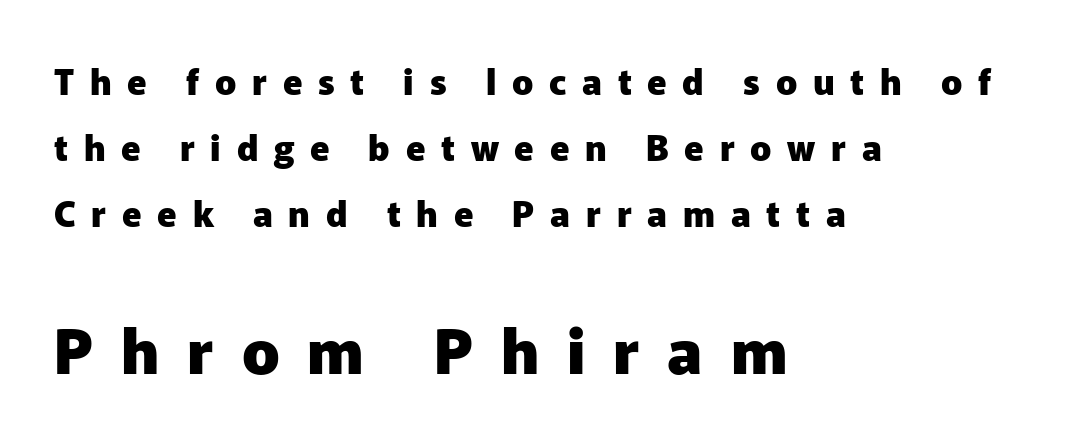
The image shows 62 px heavy sans-serif type, upright; set left-aligned, line spacing 1.89x, unusually wide letter spacing (+0.45 em), not underlined; the second (bottom) block is 1.77x larger; low stroke contrast and a medium x-height.
